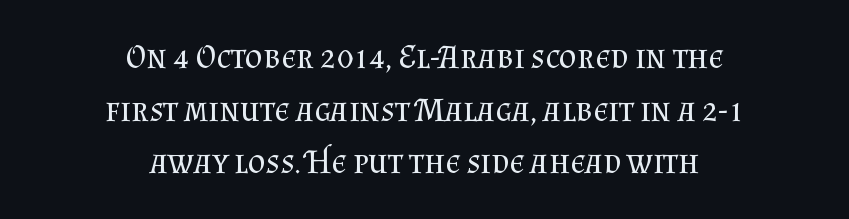
The image shows 34 px regular-weight serif type, upright; set centered, normal line spacing (1.55x), normal letter spacing, not underlined; medium stroke contrast and a small x-height.
